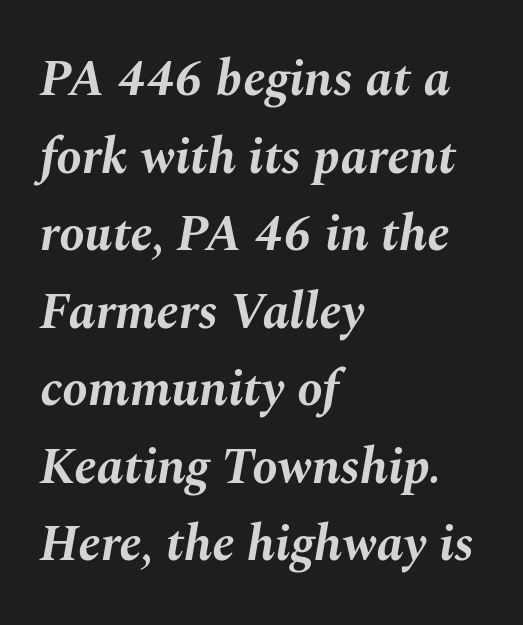
The image shows 51 px bold type, italic (leaning right); set left-aligned, normal line spacing (1.52x), normal letter spacing, not underlined; medium stroke contrast and a medium x-height.
